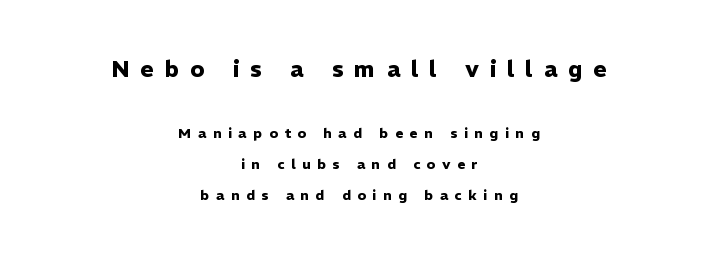
{"italic": "no", "bold": "yes", "underline": "no", "align": "center", "line_spacing": "loose", "line_spacing_ratio": 2.23, "letter_spacing": "wide", "letter_spacing_em": 0.47, "larger_block": "first", "size_ratio": 1.64, "glyph_px": 23}
